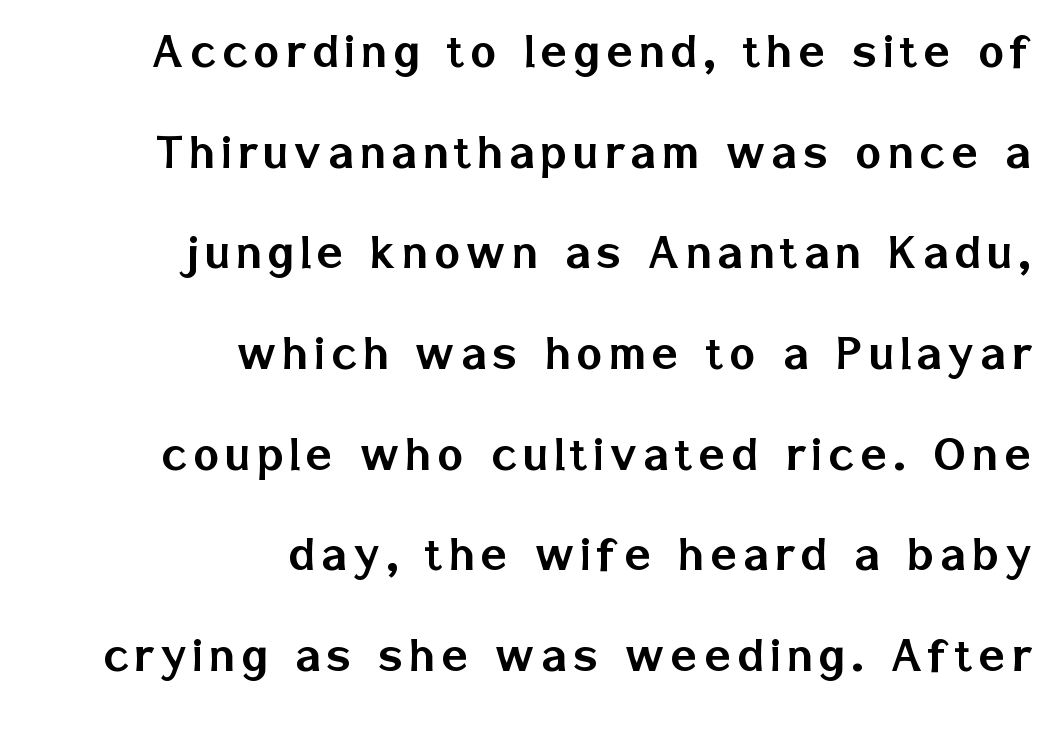
Type style note: lacks serifs. Here the designer chose a conventional face with non-uniform glyph widths. Quick note: underline off. The lines are quadded right. No italicization has been applied; the sample stays upright.
